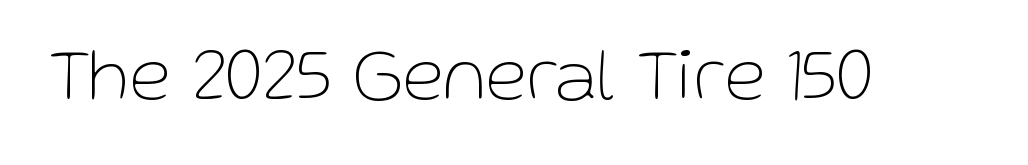
{"serif": "no", "italic": "no", "bold": "no", "weight": "thin", "width": "normal", "stroke_contrast": "low", "x_height": "medium", "monospaced": "no", "underline": "no", "letter_spacing": "normal", "letter_spacing_em": 0.0, "glyph_px": 76}
